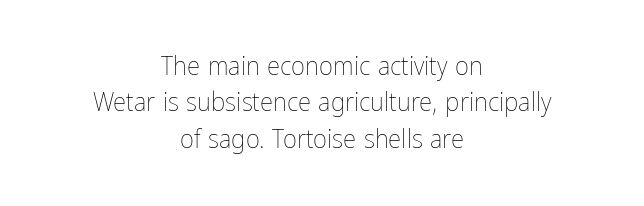
The image shows 27 px text type, upright; set centered, normal line spacing (1.35x), normal letter spacing, not underlined.
